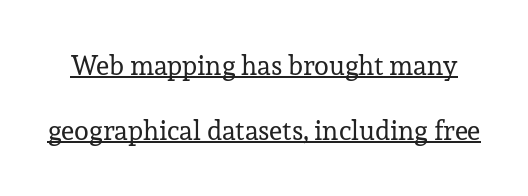
Q: Is the text bold? A: No.
Q: Is the text italic (slanted)? A: No, it is upright.
Q: Is the text underlined? A: Yes.
Q: Is the spacing between letters normal or unusually wide? A: Normal.
Q: Is the spacing between lines tight, normal or loose? A: Loose.
